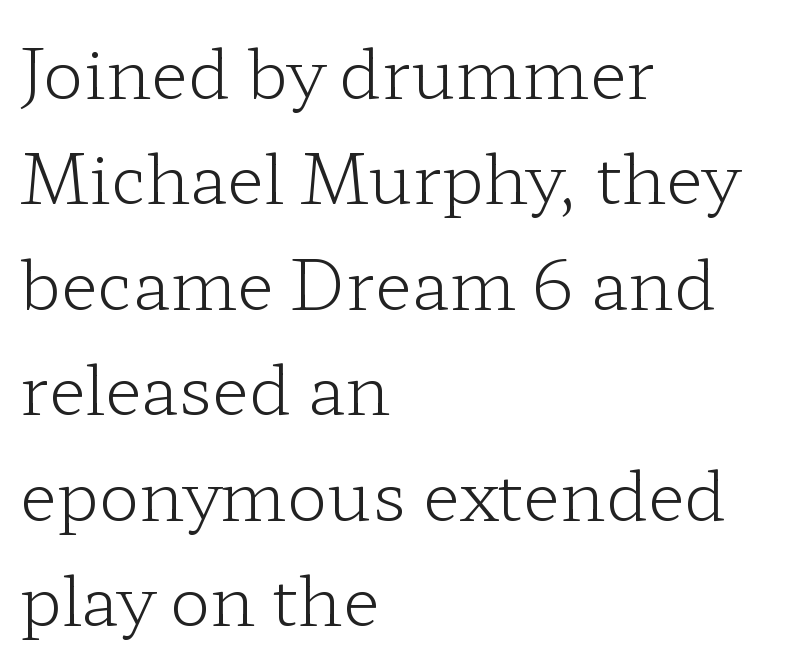
{"serif": "yes", "italic": "no", "bold": "no", "weight": "light", "width": "wide", "stroke_contrast": "low", "x_height": "medium", "monospaced": "no", "underline": "no", "align": "left", "line_spacing": "normal", "line_spacing_ratio": 1.55, "letter_spacing": "normal", "letter_spacing_em": 0.0, "glyph_px": 68}
